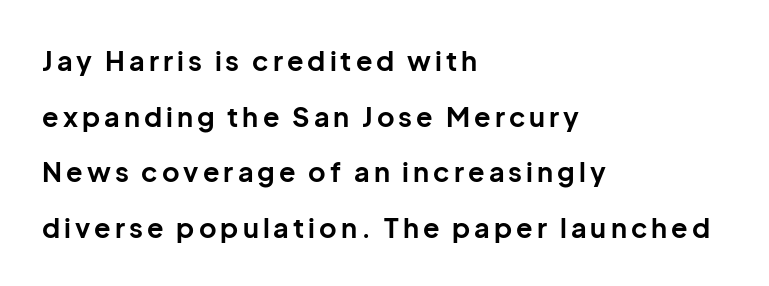
The image shows 27 px bold type, upright; set left-aligned, loose line spacing (2.06x), not underlined.
